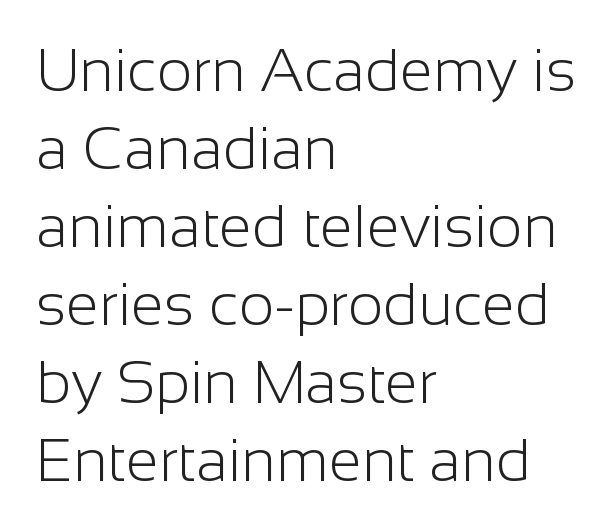
{"serif": "no", "italic": "no", "bold": "no", "weight": "light", "width": "normal", "stroke_contrast": "low", "x_height": "medium", "monospaced": "no", "underline": "no", "align": "left", "line_spacing": "normal", "line_spacing_ratio": 1.3, "letter_spacing": "normal", "letter_spacing_em": 0.0, "glyph_px": 60}
